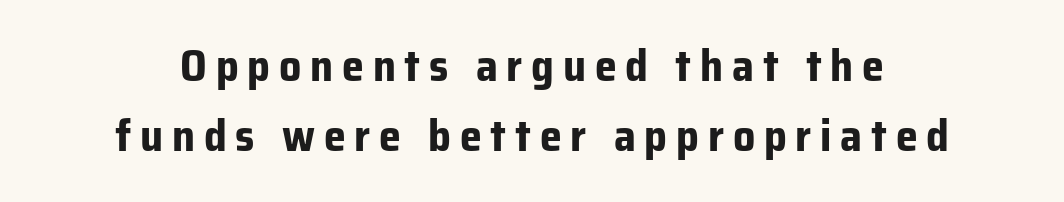
A full-strength bold gives these letters their thick strokes. Rule under the text: the space is simply empty. Line spacing here is normal. Think of a printed novel: that variable character pitch is what you see here. The font family rendered here belongs to the sans-serif group. The font's upright variant was chosen for this text.
